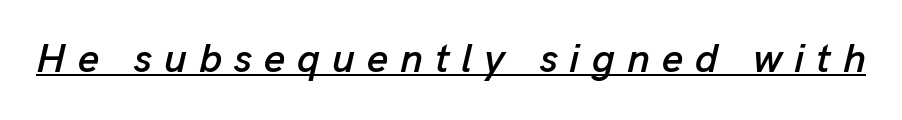
Q: Is the text italic (slanted)? A: Yes, it leans right by about 13 degrees.
Q: Is the text underlined? A: Yes.
Q: Is the spacing between letters normal or unusually wide? A: Unusually wide.
Q: Width (condensed, normal, or wide)? A: Normal.
Q: Stroke contrast? A: Low.
Q: x-height? A: Medium.
Q: Monospaced? A: No.
